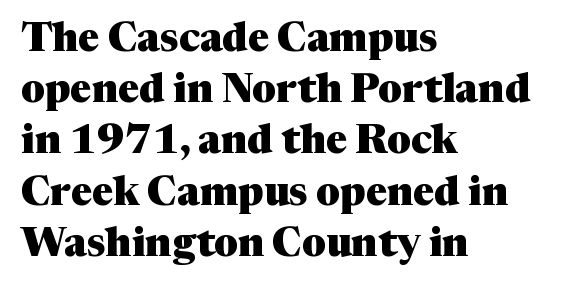
Q: Is the text bold? A: Yes.
Q: Is the text italic (slanted)? A: No, it is upright.
Q: Is the typeface a serif or a sans-serif typeface? A: Serif.
Q: Is the text underlined? A: No.
Q: How is the paragraph aligned? A: Left-aligned.
Q: Is the spacing between letters normal or unusually wide? A: Normal.
Q: Is the spacing between lines tight, normal or loose? A: Normal.
Q: Width (condensed, normal, or wide)? A: Normal.
Q: Stroke contrast? A: Medium.
Q: x-height? A: Medium.
Q: Monospaced? A: No.
